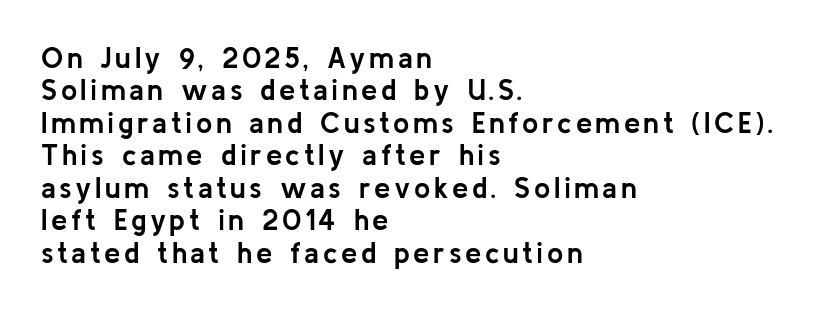
Q: Is the text bold? A: Yes.
Q: Is the text italic (slanted)? A: No, it is upright.
Q: Is the typeface a serif or a sans-serif typeface? A: Sans-serif.
Q: Is the text underlined? A: No.
Q: How is the paragraph aligned? A: Left-aligned.
Q: Is the spacing between lines tight, normal or loose? A: Tight.
Q: Width (condensed, normal, or wide)? A: Normal.
Q: Stroke contrast? A: Low.
Q: x-height? A: Medium.
Q: Monospaced? A: No.
